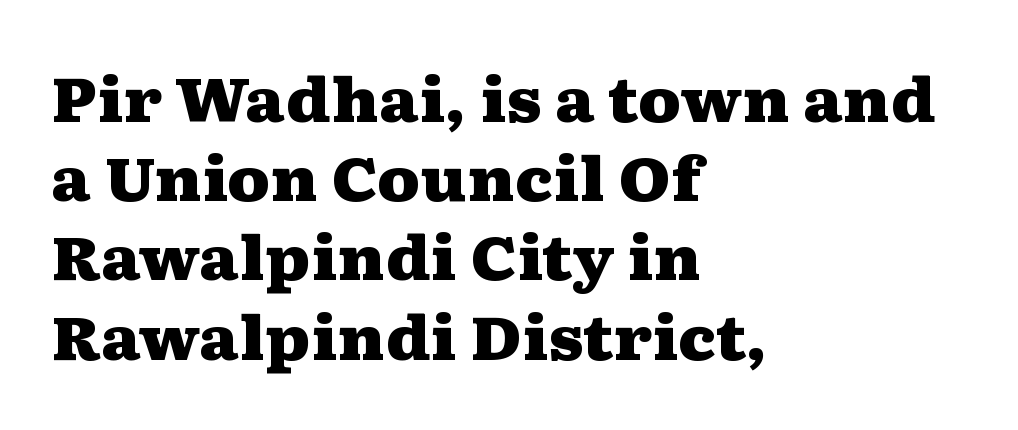
{"serif": "yes", "italic": "no", "bold": "yes", "weight": "heavy", "width": "wide", "stroke_contrast": "medium", "x_height": "medium", "monospaced": "no", "underline": "no", "align": "left", "line_spacing": "normal", "line_spacing_ratio": 1.32, "letter_spacing": "normal", "letter_spacing_em": 0.0, "glyph_px": 60}
